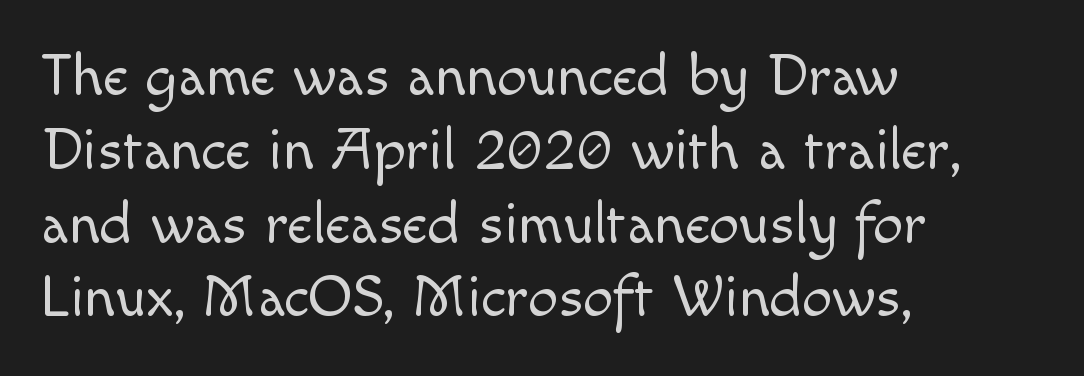
{"serif": "no", "italic": "no", "bold": "no", "weight": "light", "width": "normal", "x_height": "small", "monospaced": "no", "underline": "no", "align": "left", "line_spacing_ratio": 1.23, "letter_spacing": "normal", "letter_spacing_em": 0.0, "glyph_px": 60}
